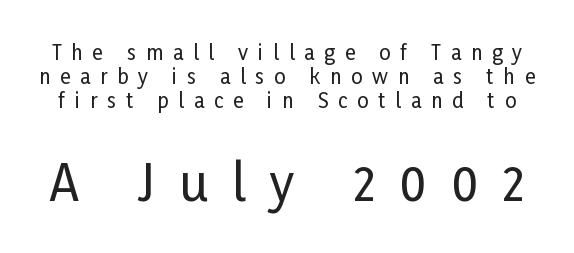
The image shows 49 px condensed sans-serif type, upright; set line spacing 1.2x, unusually wide letter spacing (+0.49 em), not underlined; the second (bottom) block is 2.45x larger; low stroke contrast and a medium x-height.
